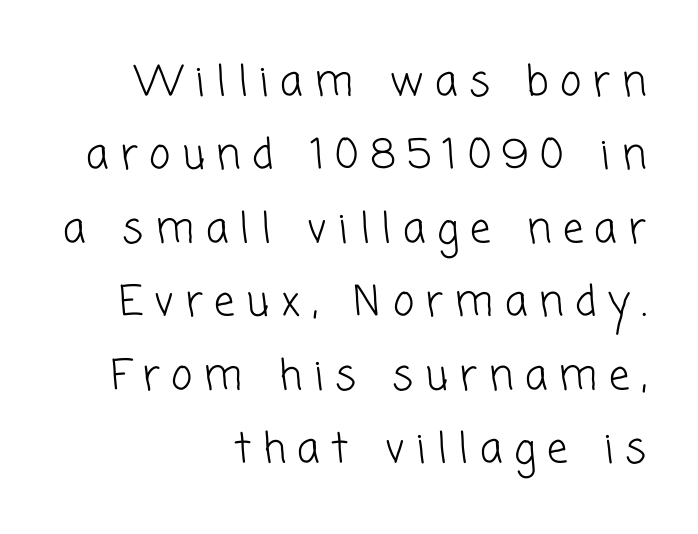
All the whitespace from short lines collects on the left. This is sans-serif lettering, the kind often seen on screens and signage. The foot of each line stays bare and open. The rendering uses natural spacing where letterforms have individual widths. Ink coverage per letter is moderate at most. How are the letters spaced? Widely, with obvious added tracking.
